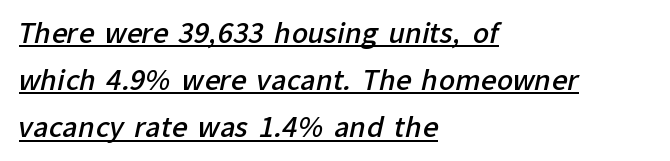
{"bold": "semi", "underline": "yes", "align": "left", "line_spacing_ratio": 1.75, "letter_spacing": "normal", "letter_spacing_em": 0.0, "glyph_px": 27}
